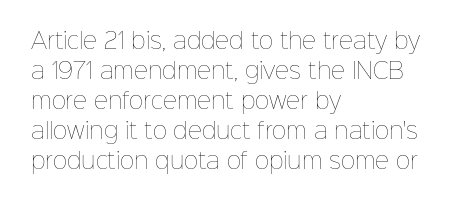
Q: Is the text bold? A: No.
Q: Is the text italic (slanted)? A: No, it is upright.
Q: Is the text underlined? A: No.
Q: How is the paragraph aligned? A: Left-aligned.
Q: Is the spacing between letters normal or unusually wide? A: Normal.
Q: Is the spacing between lines tight, normal or loose? A: Normal.
